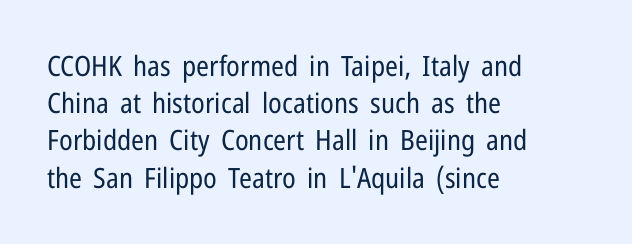
The rendering keeps characters at their native spacing. The rag falls on the right side of this text block. This rendering employs a face without finishing strokes, i.e., a sans-serif. Rule under the text: the space is simply empty.
